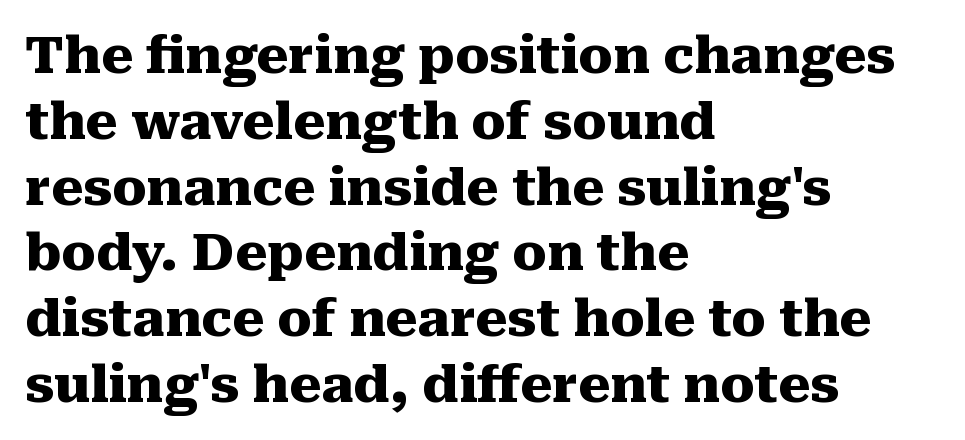
The image shows 51 px heavy serif type, upright; set left-aligned, normal line spacing (1.29x), normal letter spacing, not underlined; medium stroke contrast and a medium x-height.
